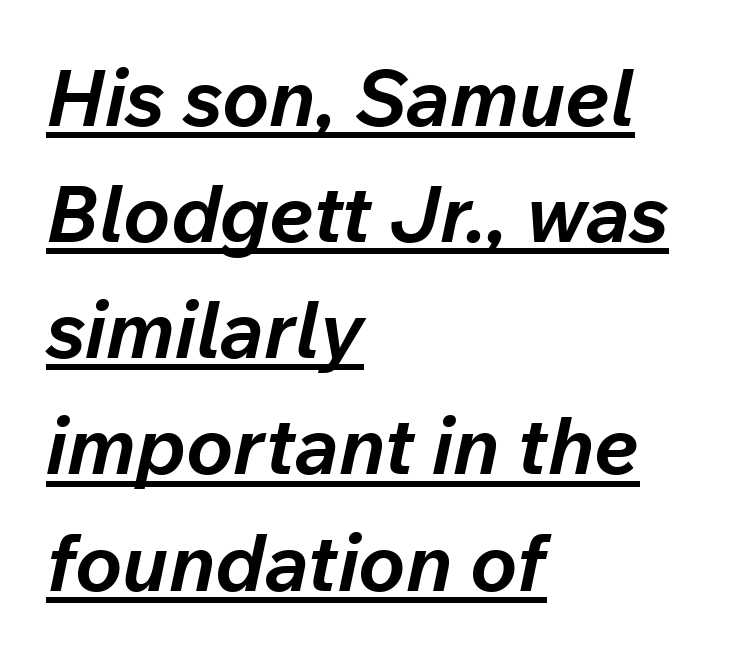
Q: Is the text bold? A: Yes.
Q: Is the text italic (slanted)? A: Yes, it leans right by about 12 degrees.
Q: Is the text underlined? A: Yes.
Q: How is the paragraph aligned? A: Left-aligned.
Q: Is the spacing between letters normal or unusually wide? A: Normal.
Q: Is the spacing between lines tight, normal or loose? A: Normal.
Q: Width (condensed, normal, or wide)? A: Normal.
Q: Stroke contrast? A: Low.
Q: x-height? A: Medium.
Q: Monospaced? A: No.
